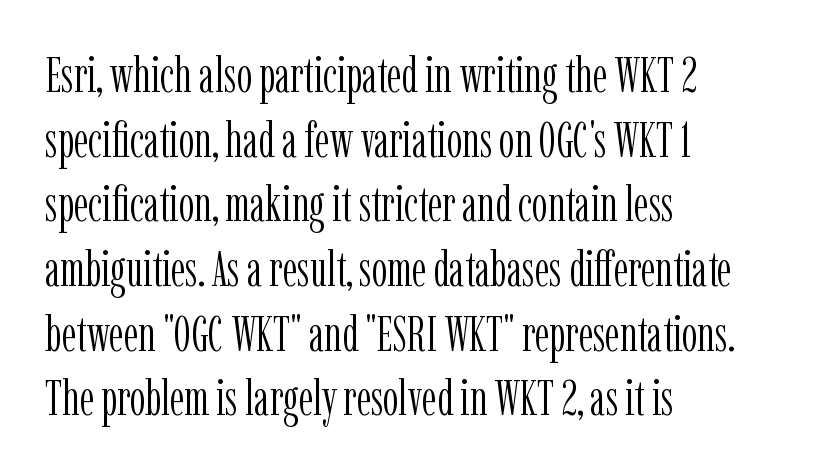
{"serif": "yes", "italic": "no", "bold": "no", "weight": "light", "width": "condensed", "stroke_contrast": "low", "x_height": "medium", "monospaced": "no", "underline": "no", "align": "left", "line_spacing": "normal", "line_spacing_ratio": 1.32, "letter_spacing": "normal", "letter_spacing_em": 0.0, "glyph_px": 49}
